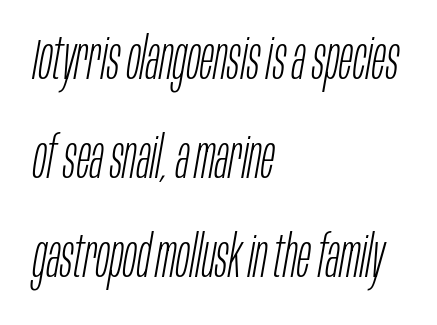
{"italic": "yes", "lean": "right", "slant_degrees": 10, "bold": "no", "weight": "light", "width": "condensed", "stroke_contrast": "low", "x_height": "large", "monospaced": "no", "underline": "no", "align": "left", "line_spacing_ratio": 1.74, "letter_spacing": "normal", "letter_spacing_em": 0.0, "glyph_px": 57}
